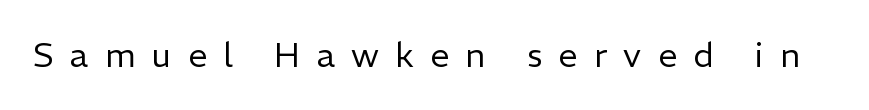
Is the type heavy? It reads as light-to-regular instead. Ordinary non-slanted type is in use. Think of a printed novel: that variable character pitch is what you see here. The letterforms stand isolated, each surrounded by extra space. Are there feet on the stems? There aren't — it's a sans.
